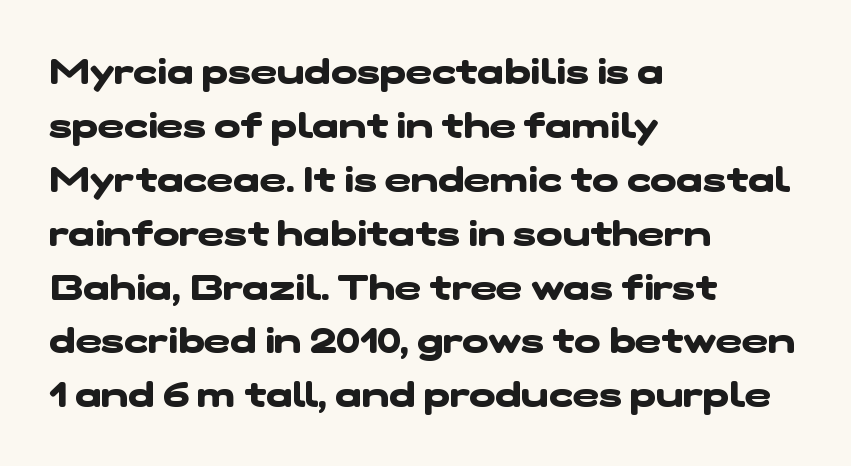
The image shows 35 px heavy, wide sans-serif type; set left-aligned, normal line spacing (1.54x), normal letter spacing, not underlined; low stroke contrast and a medium x-height.
